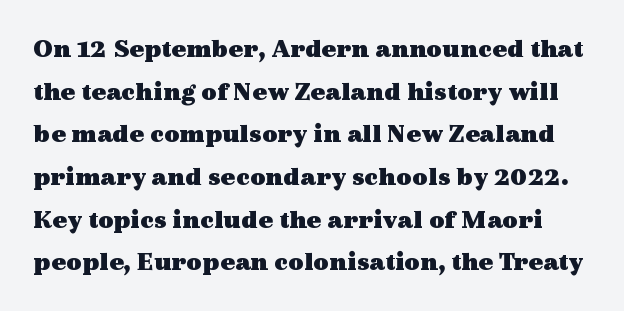
Q: Is the text bold? A: Yes.
Q: Is the text italic (slanted)? A: No, it is upright.
Q: Is the text underlined? A: No.
Q: Is the spacing between letters normal or unusually wide? A: Normal.
Q: Is the spacing between lines tight, normal or loose? A: Normal.
